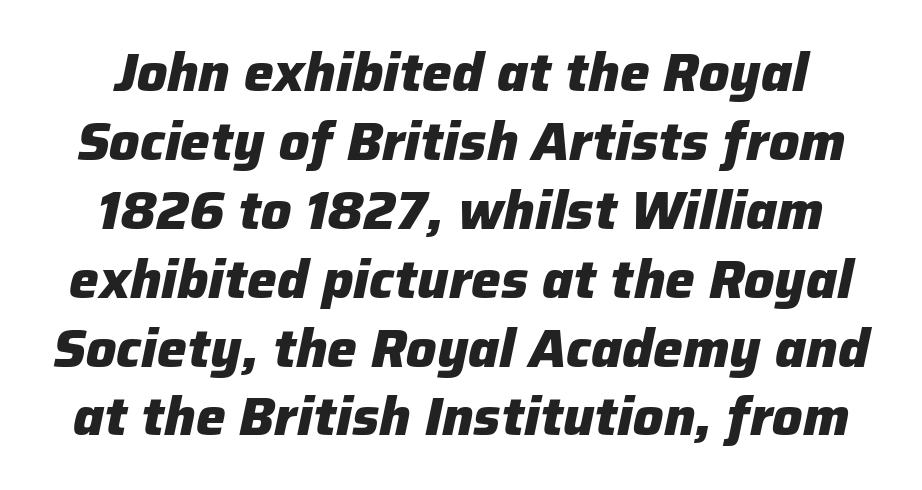
{"italic": "yes", "lean": "right", "slant_degrees": 12, "bold": "yes", "weight": "heavy", "width": "normal", "stroke_contrast": "low", "x_height": "medium", "monospaced": "no", "underline": "no", "align": "center", "line_spacing": "normal", "line_spacing_ratio": 1.3, "letter_spacing": "normal", "letter_spacing_em": 0.0, "glyph_px": 53}
